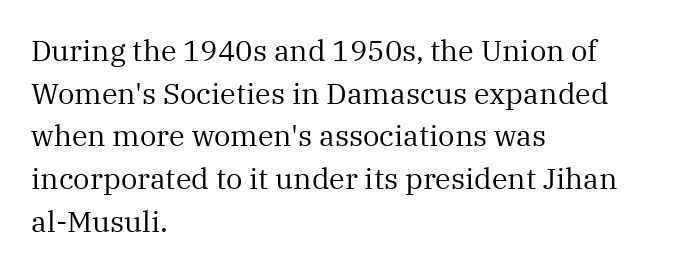
Q: Is the text bold? A: No.
Q: Is the text italic (slanted)? A: No, it is upright.
Q: Is the typeface a serif or a sans-serif typeface? A: Serif.
Q: Is the text underlined? A: No.
Q: How is the paragraph aligned? A: Left-aligned.
Q: Is the spacing between letters normal or unusually wide? A: Normal.
Q: Is the spacing between lines tight, normal or loose? A: Normal.
Q: Width (condensed, normal, or wide)? A: Normal.
Q: Stroke contrast? A: Medium.
Q: x-height? A: Medium.
Q: Monospaced? A: No.
